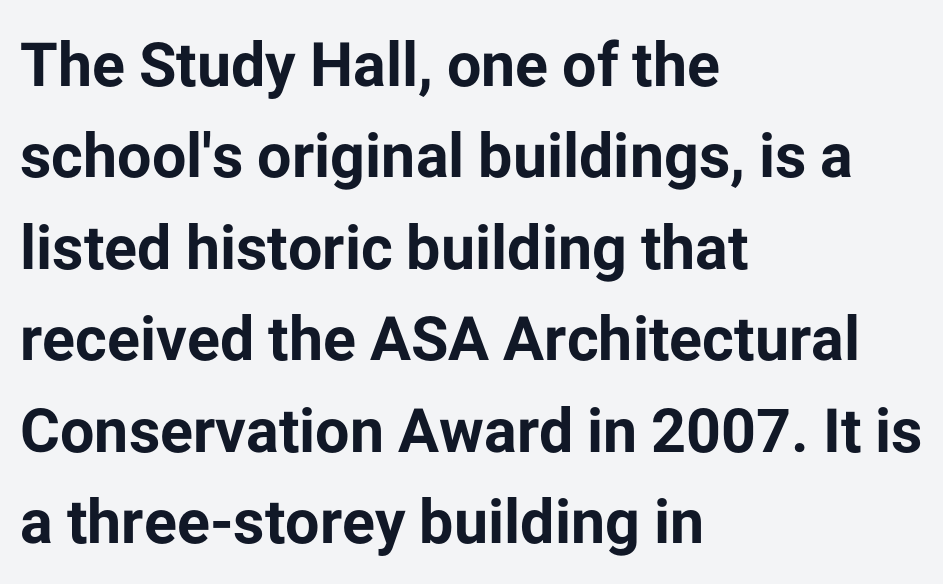
{"serif": "no", "italic": "no", "bold": "yes", "weight": "bold", "width": "normal", "stroke_contrast": "low", "x_height": "medium", "monospaced": "no", "underline": "no", "align": "left", "line_spacing": "normal", "line_spacing_ratio": 1.5, "letter_spacing": "normal", "letter_spacing_em": 0.0, "glyph_px": 61}
